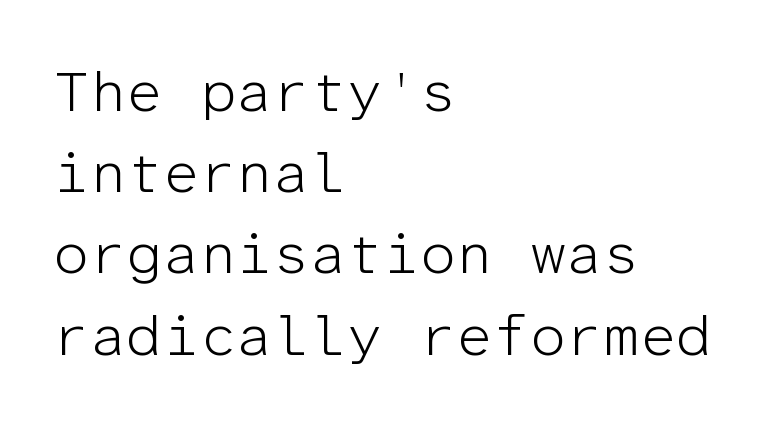
The rendering shows plain stroke endings on the letterforms — a sans-serif design. No italicization has been applied; the sample stays upright. The rag falls on the right side of this text block. The face used here is monospaced, like something from a code editor.
